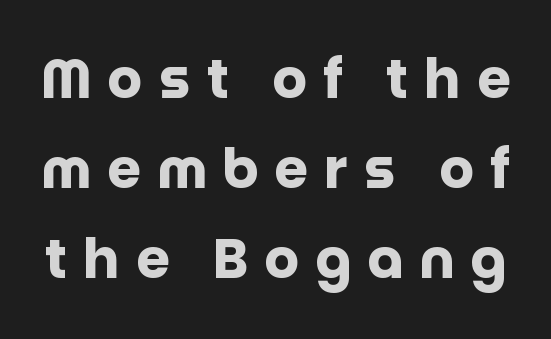
Posture: vertical. Heft: maximum for text — a bold. Character widths vary here, with narrow letters taking less room than wide ones. What's the leading like? Ordinary, nothing unusual. Honestly, there is no underline to notice here at all. Is the letter spacing exaggerated? Yes — the characters are pushed far apart.
